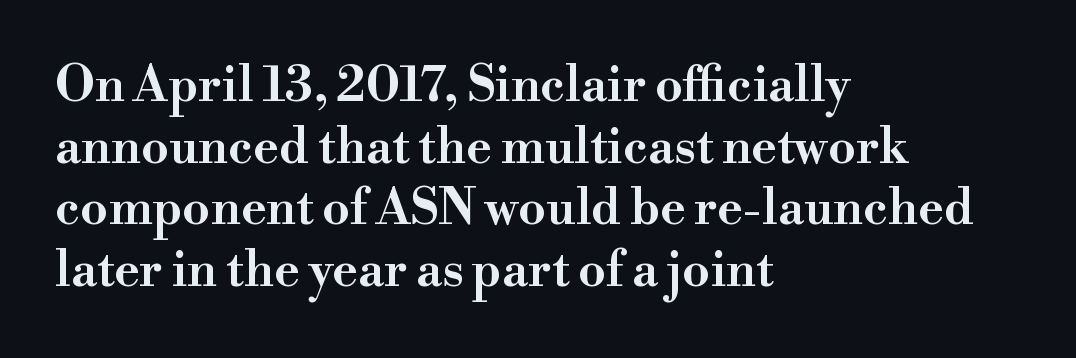
The image shows 49 px wide serif type, upright; set left-aligned, normal line spacing (1.26x), normal letter spacing, not underlined; high stroke contrast and a small x-height.
